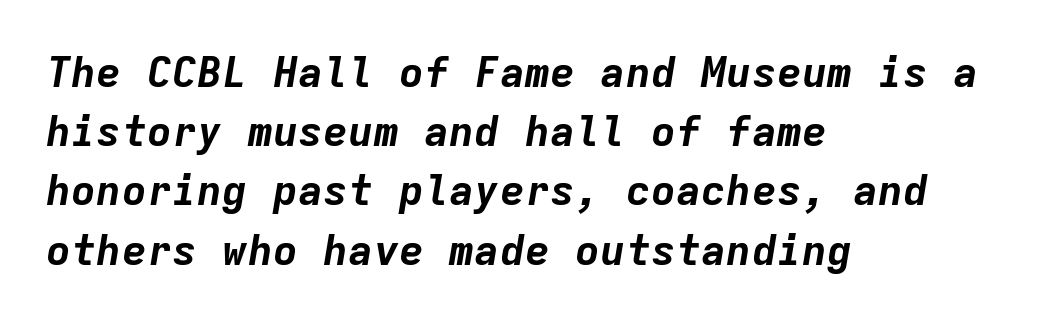
The image shows 42 px bold type, italic (leaning right), monospaced; set left-aligned, normal line spacing (1.41x), normal letter spacing, not underlined; low stroke contrast and a medium x-height.
